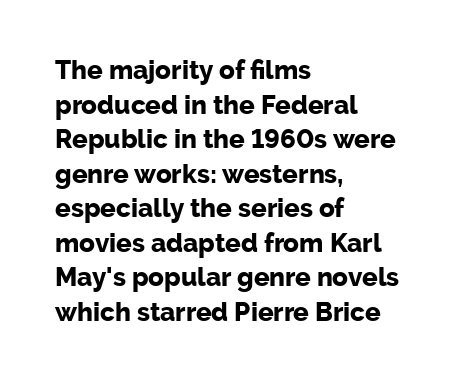
The image shows 26 px bold type, upright; set left-aligned, normal line spacing (1.33x), normal letter spacing, not underlined.
